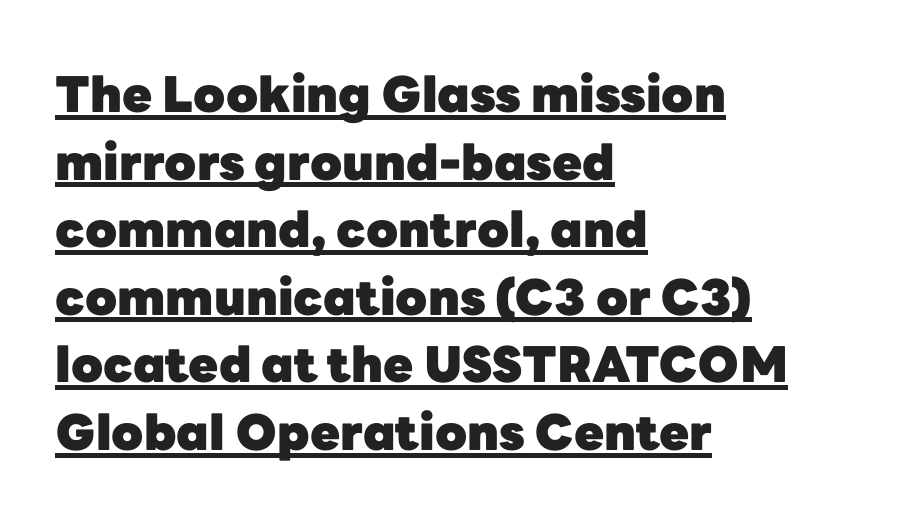
Each line starts at the same left margin while the right side varies. This sample has the flowing, uneven cadence of proportional lettering. The glyphs are accompanied by a horizontal stroke just below them. Leading: standard. Caption: bold face, heavy strokes.
